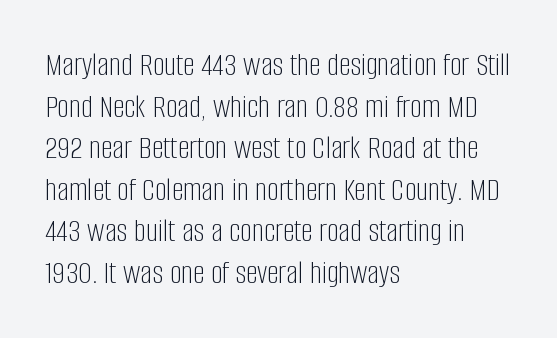
The passage shown is typeset with a sans-serif family. These lines keep a tight, regular rhythm from letter to letter. Regarding leading, the lines here are spaced in the standard way. The letters advance in unequal steps, a hallmark of proportional type.
